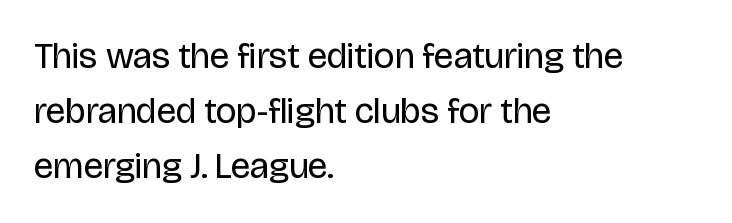
The font sits on the lighter half of the weight spectrum, regular included. Plain, unruled lines of type. Do the letters lean? They stand straight. Letterform terminals end flat and unadorned throughout the passage.
